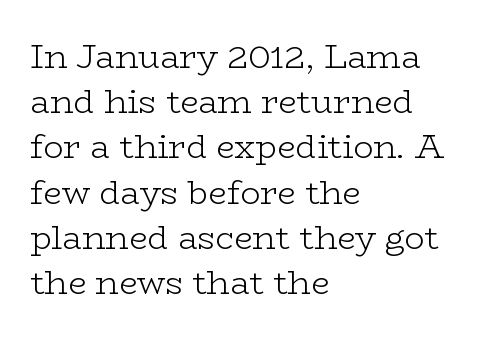
{"serif": "yes", "italic": "no", "bold": "no", "weight": "light", "width": "wide", "stroke_contrast": "low", "x_height": "medium", "monospaced": "no", "underline": "no", "align": "left", "line_spacing": "normal", "line_spacing_ratio": 1.37, "letter_spacing": "normal", "letter_spacing_em": 0.0, "glyph_px": 33}
